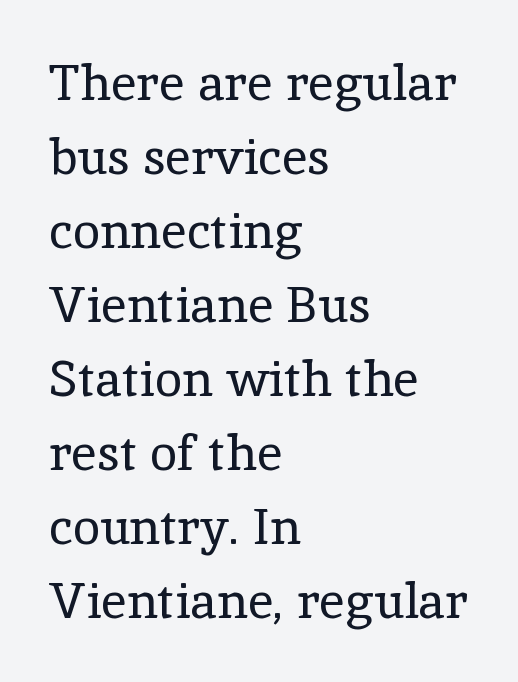
The image shows 50 px regular-weight serif type, upright; set left-aligned, normal line spacing (1.48x), normal letter spacing, not underlined; a medium x-height.
